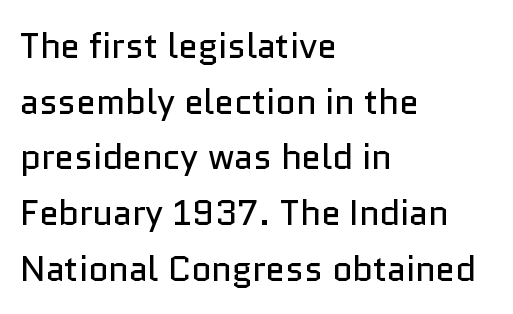
Q: Is the text bold? A: No.
Q: Is the text italic (slanted)? A: No, it is upright.
Q: Is the typeface a serif or a sans-serif typeface? A: Sans-serif.
Q: Is the text underlined? A: No.
Q: How is the paragraph aligned? A: Left-aligned.
Q: Is the spacing between letters normal or unusually wide? A: Normal.
Q: Is the spacing between lines tight, normal or loose? A: Normal.
Q: Width (condensed, normal, or wide)? A: Normal.
Q: Stroke contrast? A: Low.
Q: x-height? A: Medium.
Q: Monospaced? A: No.
